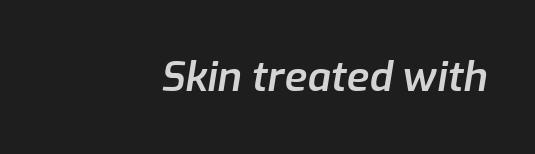
The image shows 41 px semibold type, italic (leaning right); set right-aligned, normal letter spacing, not underlined; low stroke contrast and a medium x-height.
